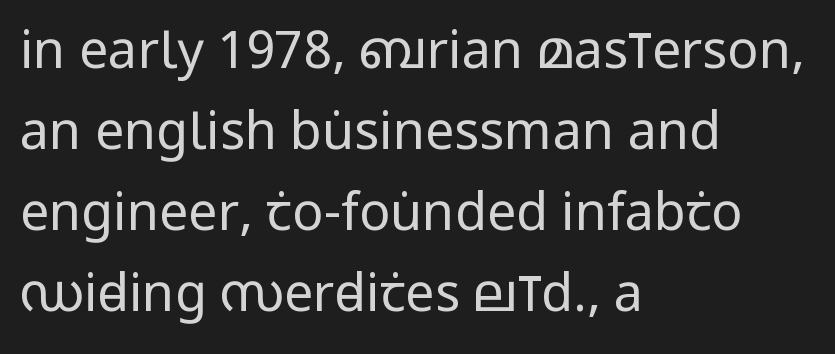
Q: Is the text bold? A: No.
Q: Is the text italic (slanted)? A: No, it is upright.
Q: Is the typeface a serif or a sans-serif typeface? A: Sans-serif.
Q: Is the text underlined? A: No.
Q: How is the paragraph aligned? A: Left-aligned.
Q: Is the spacing between letters normal or unusually wide? A: Normal.
Q: Is the spacing between lines tight, normal or loose? A: Normal.
Q: Width (condensed, normal, or wide)? A: Condensed.
Q: Stroke contrast? A: Low.
Q: x-height? A: Large.
Q: Monospaced? A: No.
